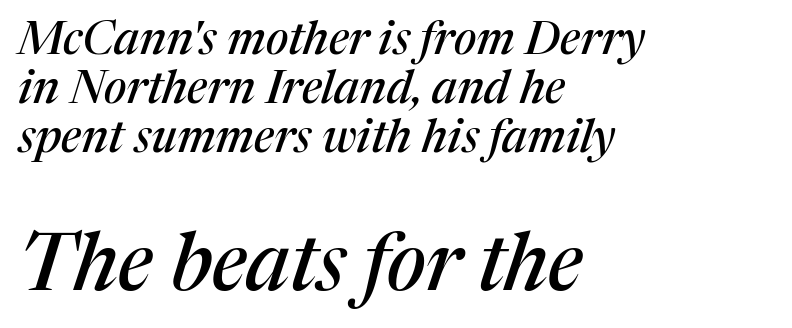
{"serif": "yes", "italic": "yes", "lean": "right", "slant_degrees": 17, "width": "normal", "stroke_contrast": "medium", "x_height": "medium", "monospaced": "no", "underline": "no", "align": "left", "line_spacing": "tight", "line_spacing_ratio": 1.06, "letter_spacing": "normal", "letter_spacing_em": 0.0, "larger_block": "second", "size_ratio": 1.74, "glyph_px": 80}
